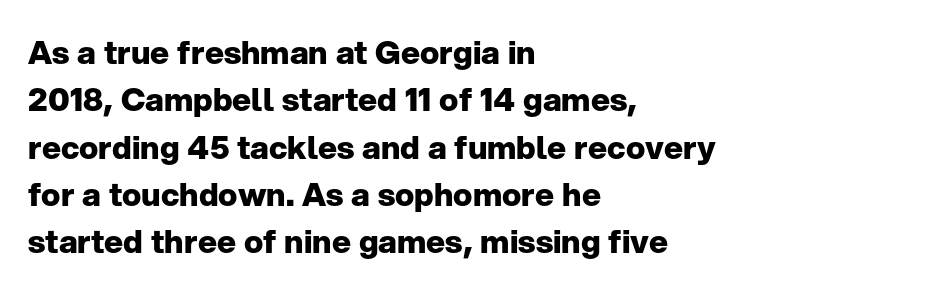
The image shows 32 px heavy sans-serif type, upright; set left-aligned, normal line spacing (1.48x), normal letter spacing, not underlined; low stroke contrast and a medium x-height.
